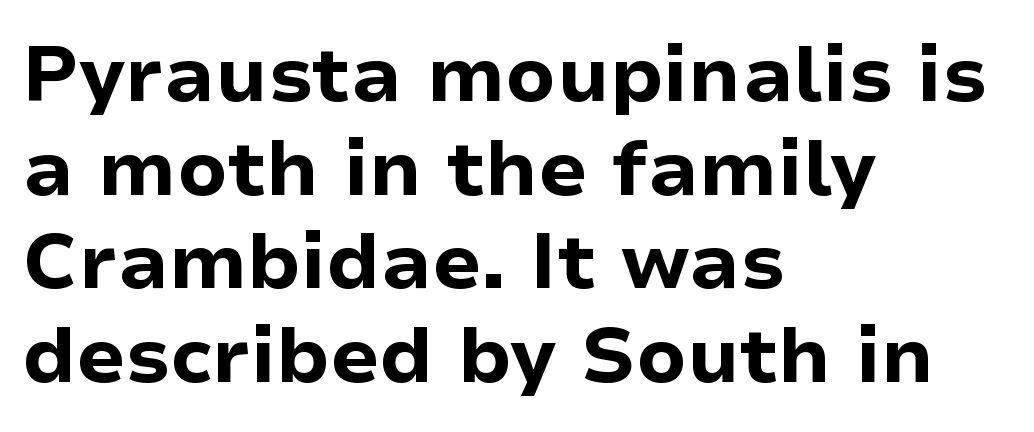
{"serif": "no", "italic": "no", "bold": "yes", "weight": "bold", "width": "normal", "stroke_contrast": "low", "x_height": "medium", "monospaced": "no", "underline": "no", "align": "left", "line_spacing_ratio": 1.2, "letter_spacing": "normal", "letter_spacing_em": 0.0, "glyph_px": 78}
